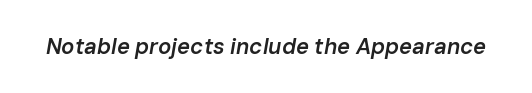
{"italic": "yes", "lean": "right", "slant_degrees": 10, "bold": "semi", "underline": "no", "letter_spacing": "normal", "letter_spacing_em": 0.0, "glyph_px": 22}
